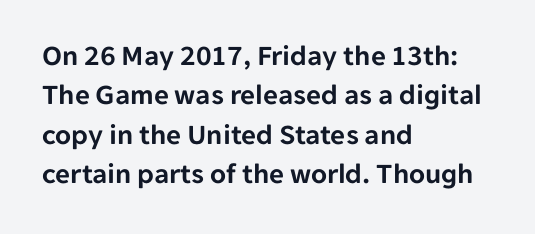
{"serif": "no", "italic": "no", "width": "normal", "stroke_contrast": "low", "x_height": "medium", "monospaced": "no", "underline": "no", "align": "left", "line_spacing": "normal", "line_spacing_ratio": 1.36, "letter_spacing": "normal", "letter_spacing_em": 0.0, "glyph_px": 29}
